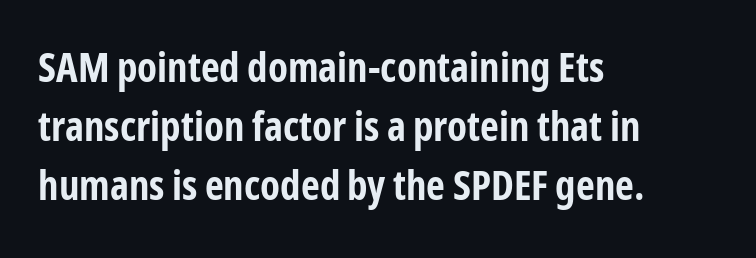
The image shows 41 px bold, condensed sans-serif type, upright; set left-aligned, normal line spacing (1.44x), normal letter spacing, not underlined; low stroke contrast and a medium x-height.
